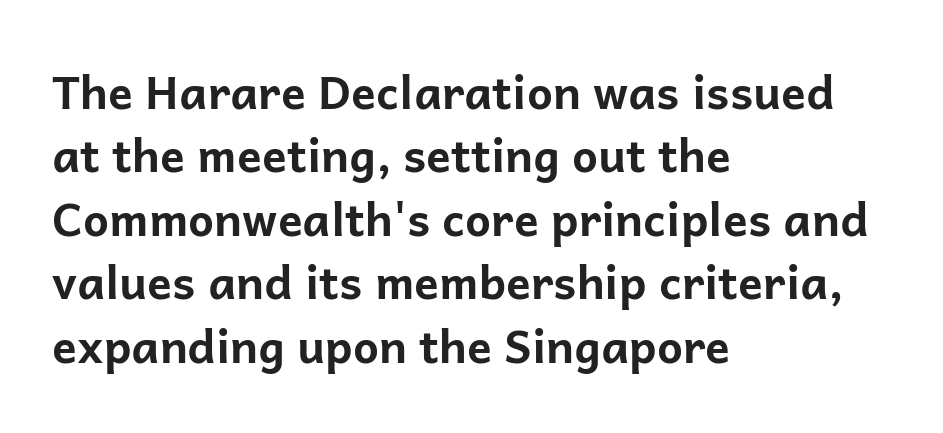
Q: Is the text bold? A: Yes.
Q: Is the text italic (slanted)? A: No, it is upright.
Q: Is the typeface a serif or a sans-serif typeface? A: Sans-serif.
Q: Is the text underlined? A: No.
Q: How is the paragraph aligned? A: Left-aligned.
Q: Is the spacing between letters normal or unusually wide? A: Normal.
Q: Is the spacing between lines tight, normal or loose? A: Normal.
Q: Width (condensed, normal, or wide)? A: Normal.
Q: Stroke contrast? A: Low.
Q: x-height? A: Medium.
Q: Monospaced? A: No.
